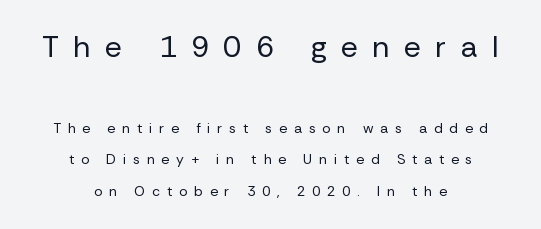
The upper block of text is set noticeably larger than the block beneath it. It's the straight-up-and-down kind of type. Baseline-to-baseline distance is far greater than the letter height. Serifs: no, the terminals of the letterforms are clean. Ink coverage per letter is moderate at most.
